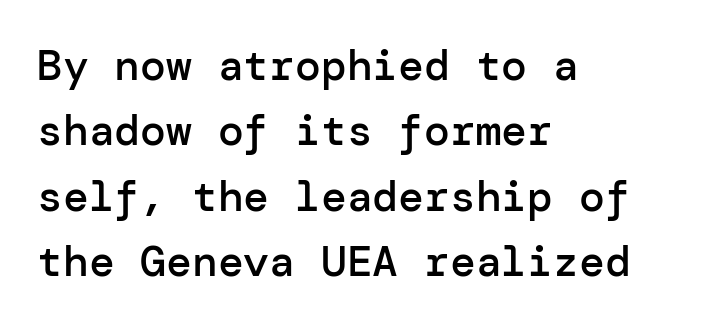
The image shows 43 px semibold sans-serif type, upright; set left-aligned, normal line spacing (1.52x), normal letter spacing, not underlined; low stroke contrast and a medium x-height.
